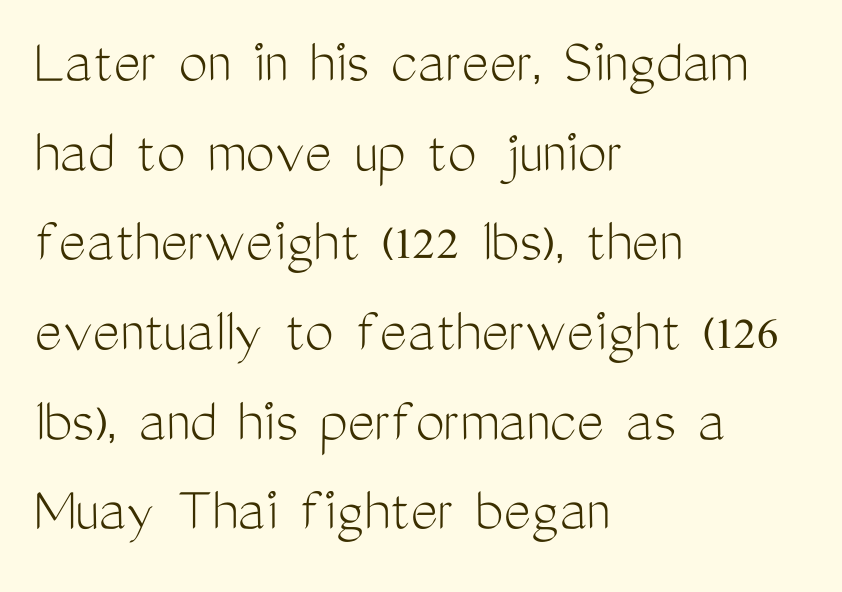
The image shows 65 px light, condensed sans-serif type, upright; set left-aligned, normal line spacing (1.38x), normal letter spacing, not underlined; medium stroke contrast and a medium x-height.
